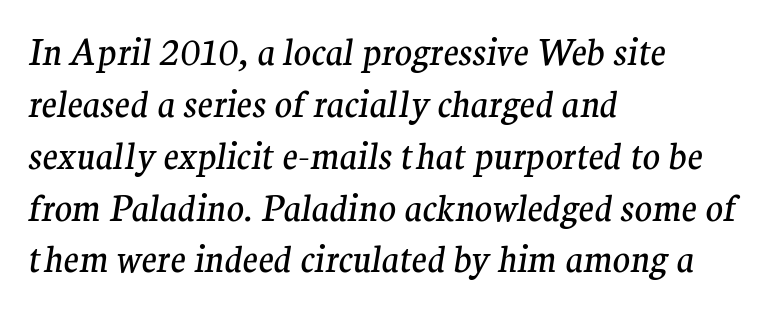
Q: Is the text bold? A: No.
Q: Is the text italic (slanted)? A: Yes, it leans right by about 9 degrees.
Q: Is the typeface a serif or a sans-serif typeface? A: Serif.
Q: Is the text underlined? A: No.
Q: How is the paragraph aligned? A: Left-aligned.
Q: Is the spacing between letters normal or unusually wide? A: Normal.
Q: Is the spacing between lines tight, normal or loose? A: Normal.
Q: Width (condensed, normal, or wide)? A: Normal.
Q: Stroke contrast? A: Medium.
Q: x-height? A: Medium.
Q: Monospaced? A: No.
